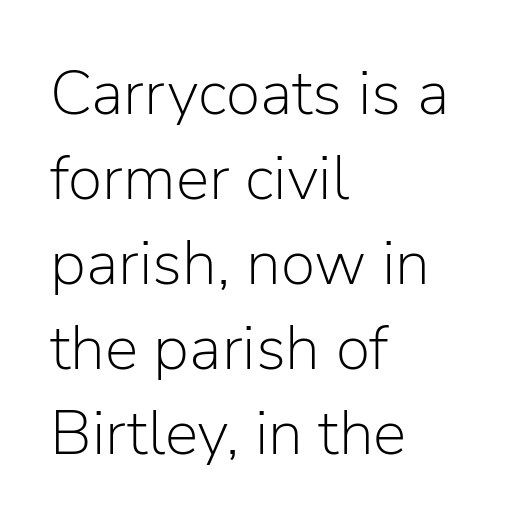
Descenders are the only things crossing below the line. Interline gaps are of average width in this sample. If you drew a ruler down the left edge, every line would touch it. The font family rendered here belongs to the sans-serif group.
